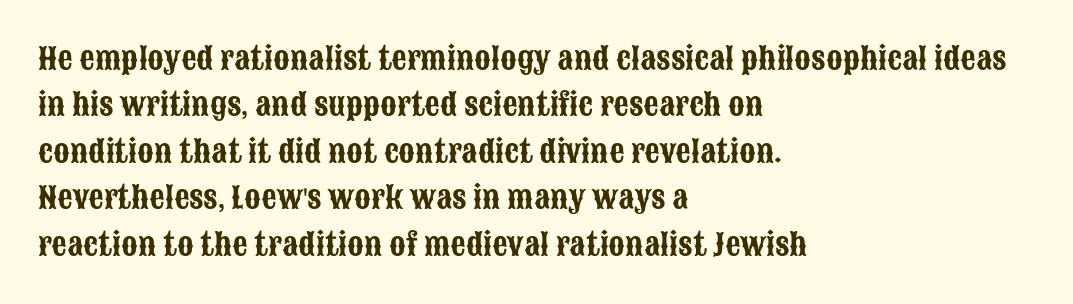
{"serif": "no", "italic": "no", "width": "condensed", "stroke_contrast": "low", "x_height": "large", "monospaced": "no", "underline": "no", "align": "left", "line_spacing": "normal", "line_spacing_ratio": 1.55, "letter_spacing": "normal", "letter_spacing_em": 0.0, "glyph_px": 30}
